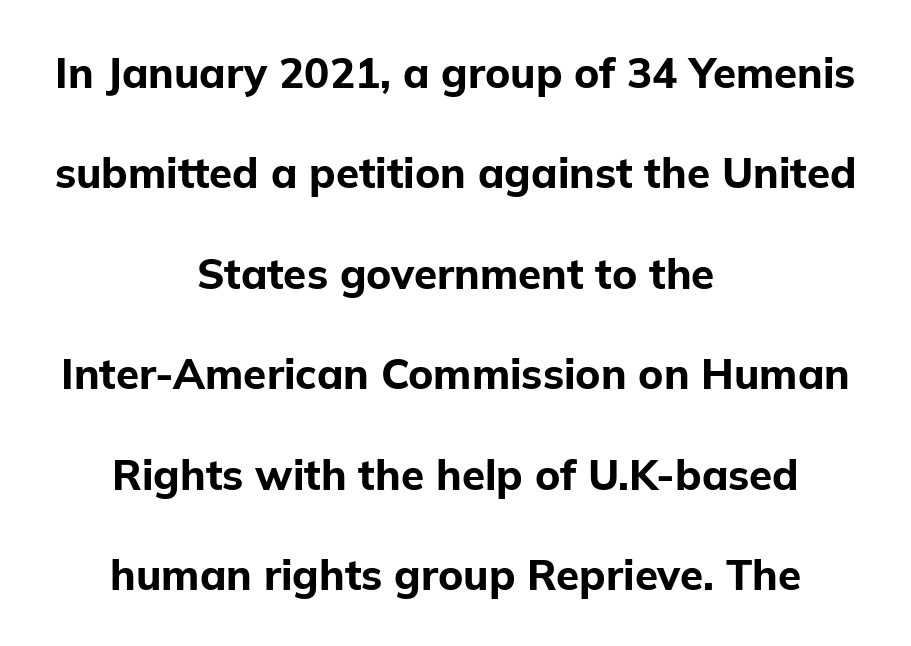
Q: Is the text bold? A: Yes.
Q: Is the text italic (slanted)? A: No, it is upright.
Q: Is the typeface a serif or a sans-serif typeface? A: Sans-serif.
Q: Is the text underlined? A: No.
Q: How is the paragraph aligned? A: Centered.
Q: Is the spacing between letters normal or unusually wide? A: Normal.
Q: Is the spacing between lines tight, normal or loose? A: Loose.
Q: Width (condensed, normal, or wide)? A: Normal.
Q: Stroke contrast? A: Low.
Q: x-height? A: Medium.
Q: Monospaced? A: No.
